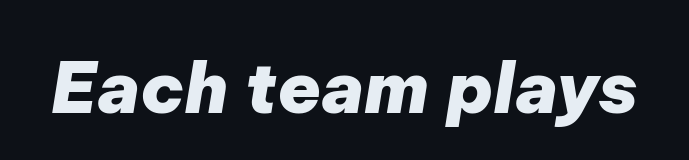
Varying glyph widths throughout — classic text-font behaviour. On the weight axis this lands at bold, roughly 700. Rendered with sloped, italic letterforms. Letter spacing: default.
